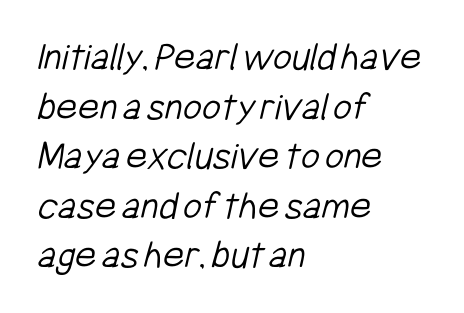
The image shows 41 px light, condensed sans-serif type; set left-aligned, line spacing 1.21x, normal letter spacing, not underlined; low stroke contrast and a medium x-height.
